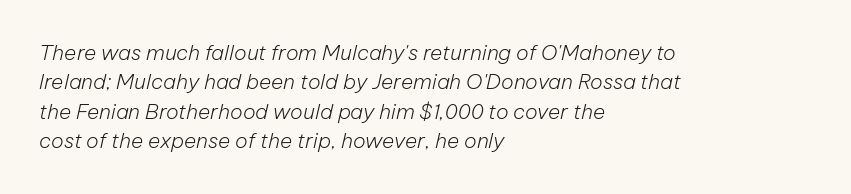
Q: Is the text bold? A: No.
Q: Is the text italic (slanted)? A: Yes, it leans right by about 12 degrees.
Q: Is the text underlined? A: No.
Q: How is the paragraph aligned? A: Left-aligned.
Q: Is the spacing between letters normal or unusually wide? A: Normal.
Q: Is the spacing between lines tight, normal or loose? A: Normal.
